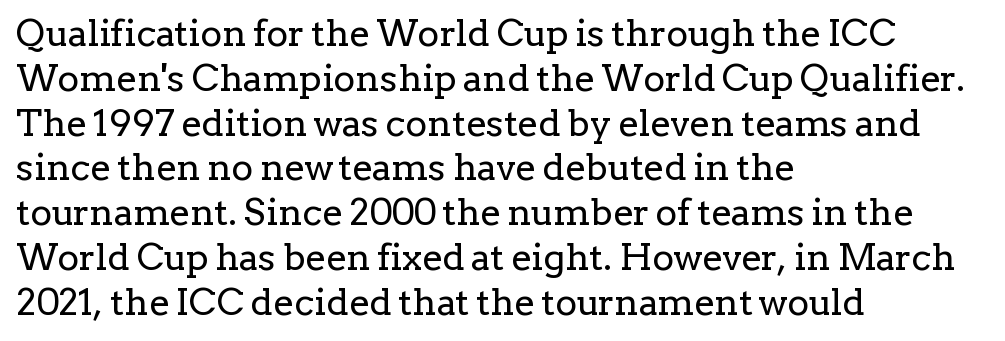
The image shows 37 px regular-weight serif type, upright; set left-aligned, line spacing 1.21x, normal letter spacing, not underlined; low stroke contrast and a medium x-height.
